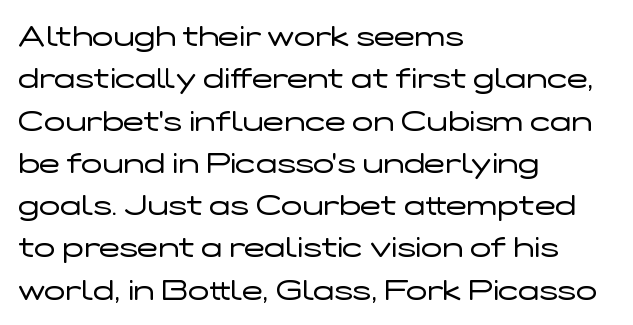
{"serif": "no", "italic": "no", "bold": "no", "weight": "regular", "width": "wide", "stroke_contrast": "low", "x_height": "medium", "monospaced": "no", "underline": "no", "align": "left", "line_spacing": "normal", "line_spacing_ratio": 1.51, "letter_spacing": "normal", "letter_spacing_em": 0.0, "glyph_px": 28}
